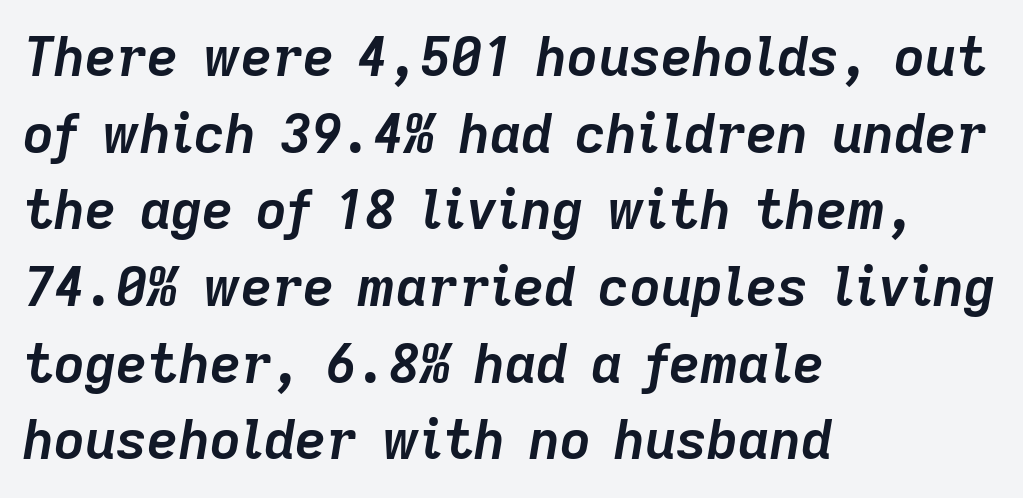
In terms of posture, this sample is oblique. You could not count columns in this text — the font is proportionally spaced. Vertical spacing — default. Letter spacing: default. Heavy, bold letterforms.
